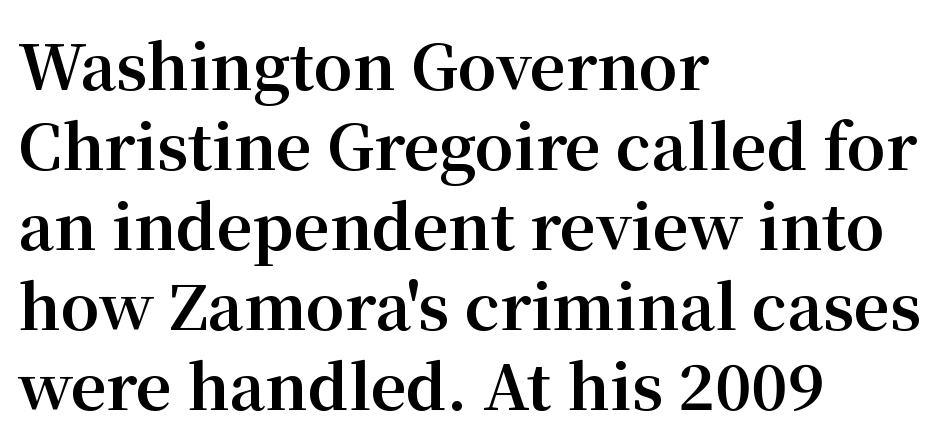
{"serif": "yes", "italic": "no", "bold": "yes", "weight": "bold", "width": "normal", "stroke_contrast": "medium", "x_height": "medium", "monospaced": "no", "underline": "no", "align": "left", "line_spacing": "normal", "line_spacing_ratio": 1.29, "letter_spacing": "normal", "letter_spacing_em": 0.0, "glyph_px": 62}
